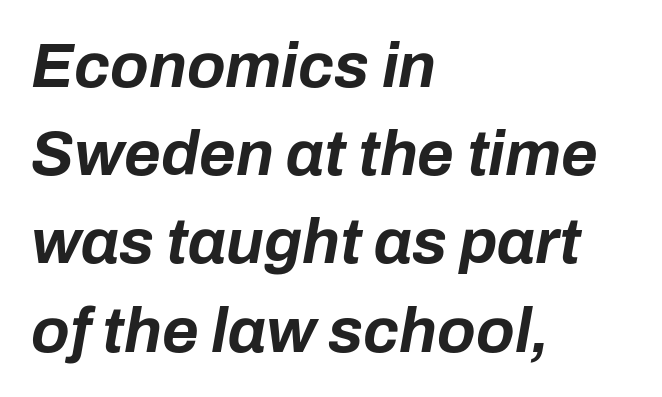
Q: Is the text bold? A: Yes.
Q: Is the text italic (slanted)? A: Yes, it leans right by about 10 degrees.
Q: Is the text underlined? A: No.
Q: How is the paragraph aligned? A: Left-aligned.
Q: Is the spacing between letters normal or unusually wide? A: Normal.
Q: Is the spacing between lines tight, normal or loose? A: Normal.
Q: Width (condensed, normal, or wide)? A: Normal.
Q: Stroke contrast? A: Low.
Q: x-height? A: Medium.
Q: Monospaced? A: No.
